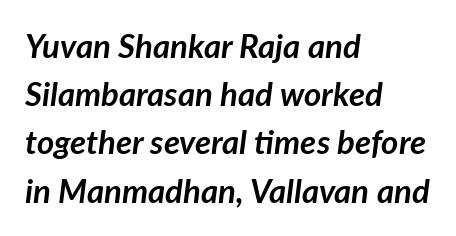
Q: Is the text bold? A: Yes.
Q: Is the text italic (slanted)? A: Yes, it leans right by about 7 degrees.
Q: Is the text underlined? A: No.
Q: How is the paragraph aligned? A: Left-aligned.
Q: Is the spacing between letters normal or unusually wide? A: Normal.
Q: Is the spacing between lines tight, normal or loose? A: Normal.
Q: Width (condensed, normal, or wide)? A: Normal.
Q: Stroke contrast? A: Low.
Q: x-height? A: Medium.
Q: Monospaced? A: No.
